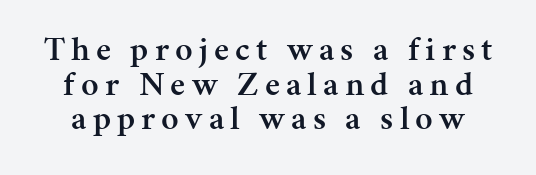
{"serif": "yes", "italic": "no", "bold": "semi", "weight": "semibold", "width": "normal", "stroke_contrast": "medium", "x_height": "medium", "monospaced": "no", "underline": "no", "line_spacing": "tight", "line_spacing_ratio": 1.02, "glyph_px": 34}
